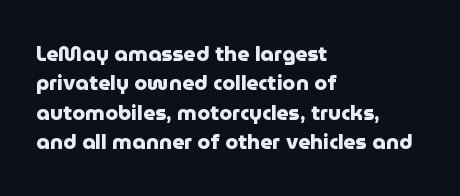
Q: Is the text bold? A: Yes.
Q: Is the text italic (slanted)? A: No, it is upright.
Q: Is the text underlined? A: No.
Q: How is the paragraph aligned? A: Left-aligned.
Q: Is the spacing between letters normal or unusually wide? A: Normal.
Q: Is the spacing between lines tight, normal or loose? A: Normal.
